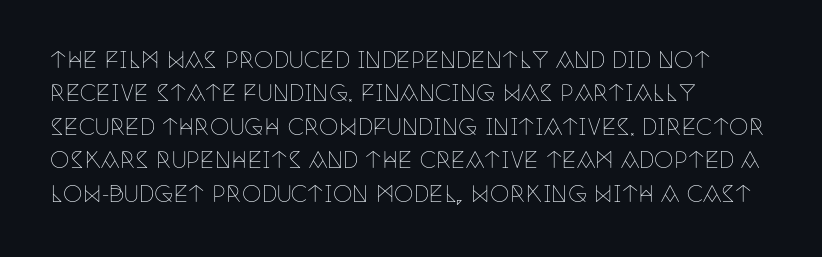
Summary of vertical rhythm: regular, with standard interline spacing. No extra ink here — the face is not bold. Quick note: not italic, upright. Horizontal alignment here is leftward, the default for most running prose.
